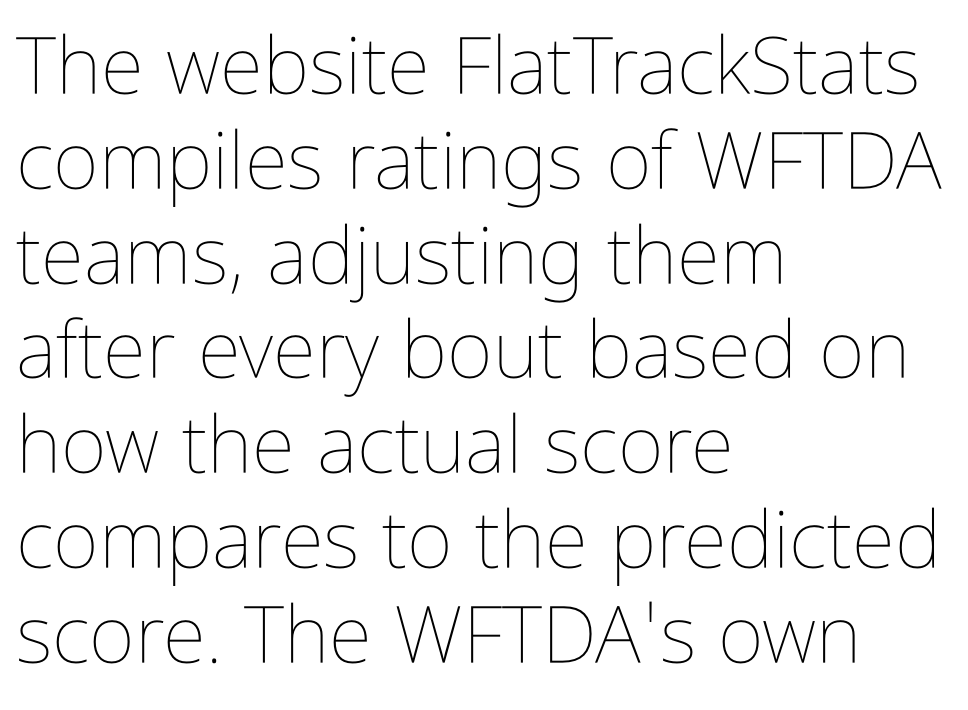
The image shows 79 px thin, condensed type, upright; set left-aligned, line spacing 1.2x, normal letter spacing, not underlined; low stroke contrast and a medium x-height.
